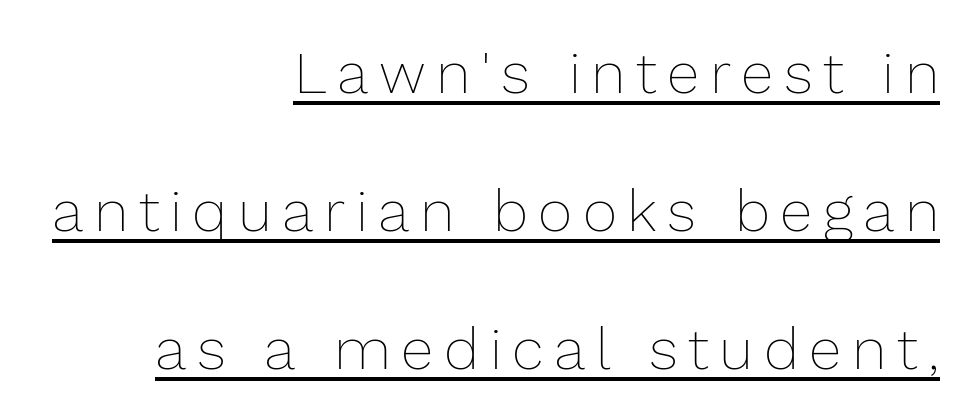
The image shows 59 px thin type, upright; set right-aligned, loose line spacing (2.34x), underlined; low stroke contrast and a medium x-height.
